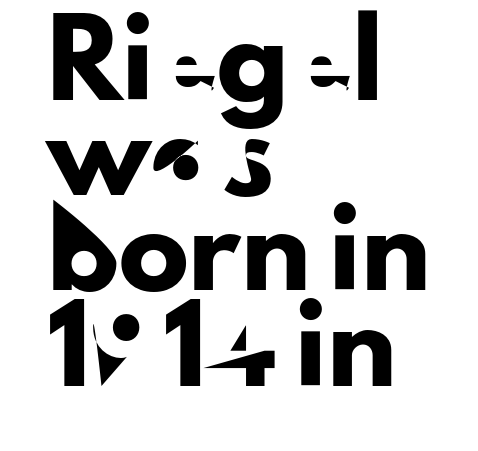
Q: Is the text italic (slanted)? A: No, it is upright.
Q: Is the typeface a serif or a sans-serif typeface? A: Sans-serif.
Q: Is the text underlined? A: No.
Q: How is the paragraph aligned? A: Left-aligned.
Q: Is the spacing between letters normal or unusually wide? A: Normal.
Q: Is the spacing between lines tight, normal or loose? A: Normal.
Q: Width (condensed, normal, or wide)? A: Normal.
Q: Stroke contrast? A: Low.
Q: x-height? A: Small.
Q: Monospaced? A: No.
